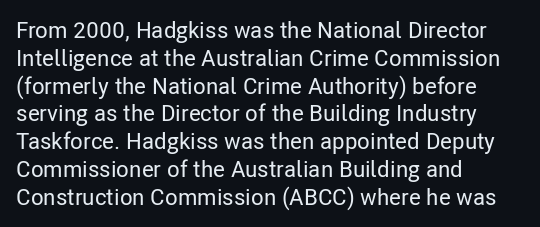
{"italic": "no", "underline": "no", "align": "left", "line_spacing_ratio": 1.21, "letter_spacing": "normal", "letter_spacing_em": 0.0, "glyph_px": 23}
